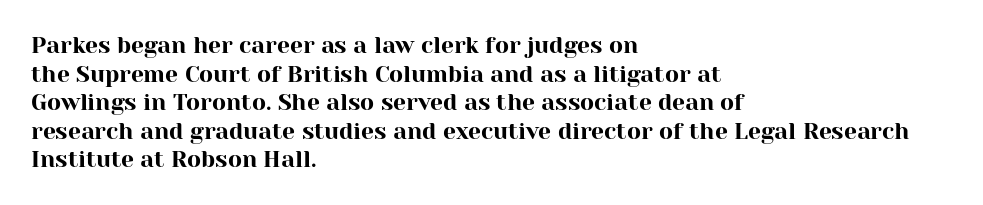
The image shows 23 px text type, upright; set left-aligned, line spacing 1.24x, normal letter spacing, not underlined.
